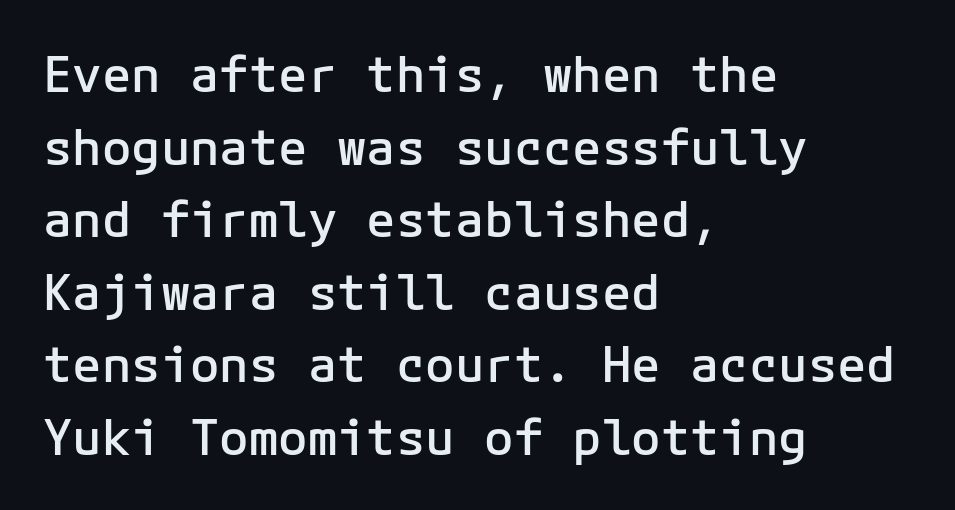
{"serif": "no", "italic": "no", "bold": "semi", "weight": "semibold", "width": "normal", "stroke_contrast": "low", "x_height": "medium", "underline": "no", "align": "left", "line_spacing": "normal", "line_spacing_ratio": 1.48, "letter_spacing": "normal", "letter_spacing_em": 0.0, "glyph_px": 49}
